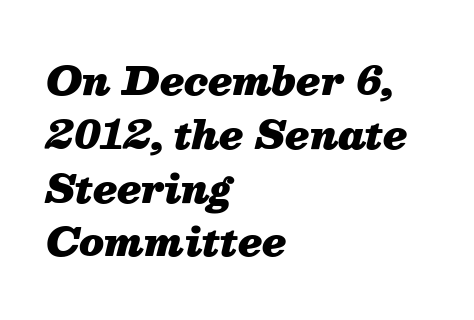
{"italic": "yes", "lean": "right", "slant_degrees": 13, "bold": "yes", "weight": "heavy", "width": "normal", "stroke_contrast": "medium", "x_height": "medium", "monospaced": "no", "underline": "no", "align": "left", "line_spacing": "normal", "line_spacing_ratio": 1.38, "letter_spacing": "normal", "letter_spacing_em": 0.0, "glyph_px": 39}
